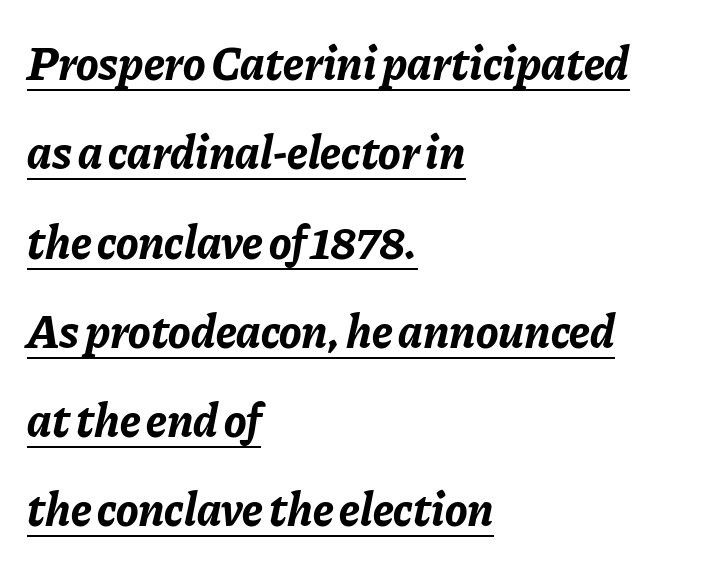
Q: Is the text bold? A: Yes.
Q: Is the text italic (slanted)? A: Yes, it leans right by about 11 degrees.
Q: Is the text underlined? A: Yes.
Q: How is the paragraph aligned? A: Left-aligned.
Q: Is the spacing between letters normal or unusually wide? A: Normal.
Q: Is the spacing between lines tight, normal or loose? A: Loose.
Q: Width (condensed, normal, or wide)? A: Normal.
Q: Stroke contrast? A: Low.
Q: x-height? A: Medium.
Q: Monospaced? A: No.
